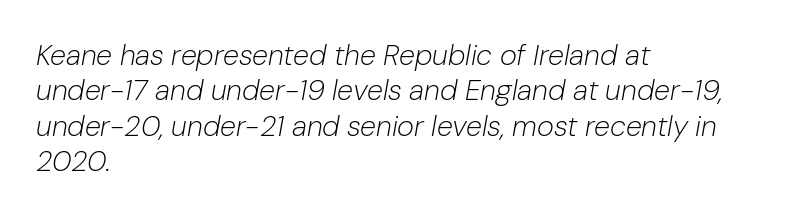
{"italic": "yes", "lean": "right", "slant_degrees": 10, "bold": "no", "weight": "light", "width": "normal", "stroke_contrast": "low", "x_height": "medium", "monospaced": "no", "underline": "no", "align": "left", "line_spacing_ratio": 1.22, "letter_spacing": "normal", "letter_spacing_em": 0.0, "glyph_px": 29}
